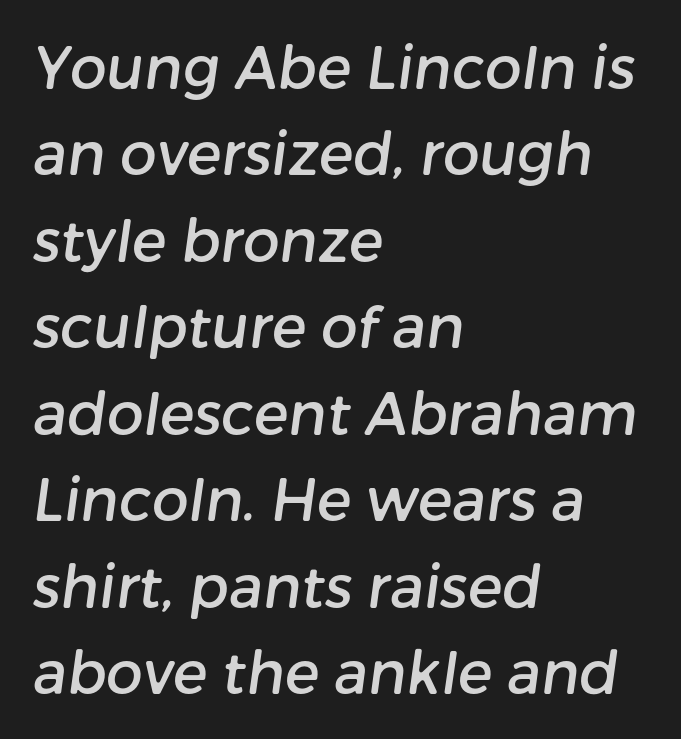
The image shows 58 px sans-serif type; set left-aligned, normal line spacing (1.49x), normal letter spacing, not underlined; low stroke contrast and a medium x-height.
